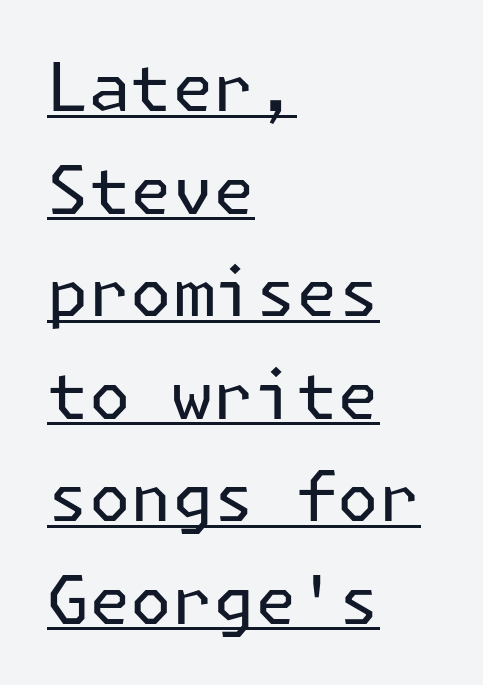
Tracking value appears to be zero — textbook default spacing. Examine the stroke ends and you'll find no serifs. Beneath each row of characters lies a ruled line. Stems and bowls with no extra thickness — not bold.
